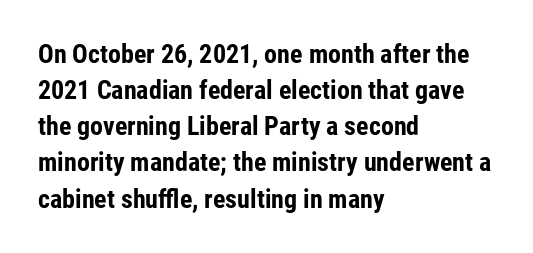
Clear beneath every line of the passage. The typography opts for an upright posture over an oblique one. Evenly set lines give the paragraph a standard silhouette. Standard letterfit; no display-style spreading of the glyphs. The compositor pushed each line to the left boundary.
